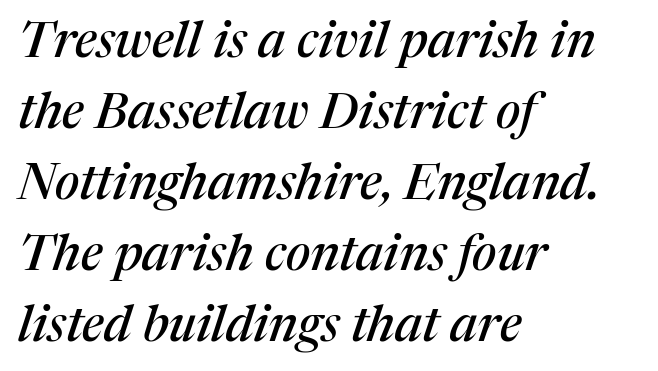
The image shows 50 px serif type, italic (leaning right); set left-aligned, normal line spacing (1.42x), normal letter spacing, not underlined; medium stroke contrast and a medium x-height.
